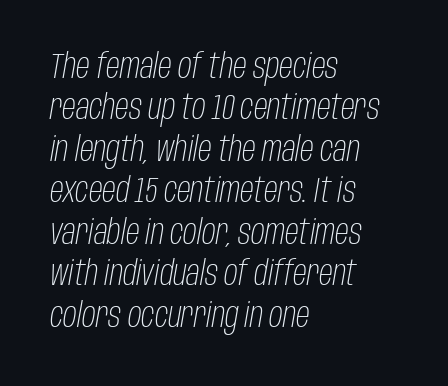
You can tell it's italic because the verticals aren't actually vertical. Typeset ragged right — the left edge is the straight one. The face looks like a standard text weight, possibly lighter. Each word holds together tightly as a unit, with standard inter-letter gaps. Has an underline been added? It has not.
